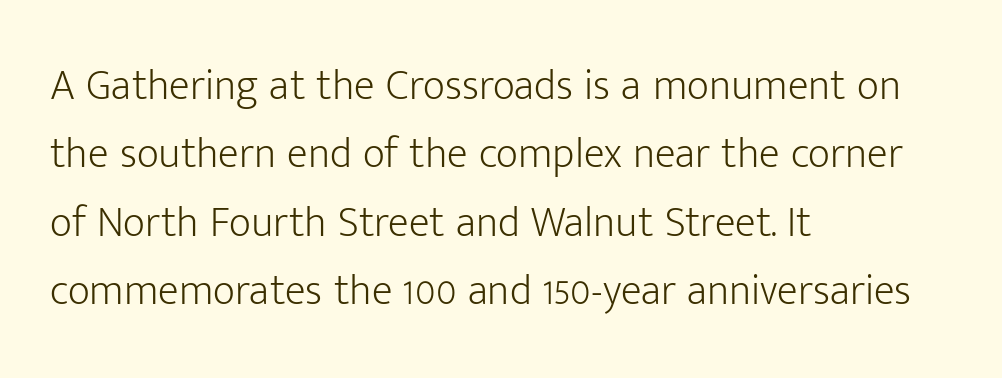
The image shows 43 px light sans-serif type, upright; set left-aligned, normal line spacing (1.59x), normal letter spacing, not underlined; low stroke contrast and a medium x-height.
